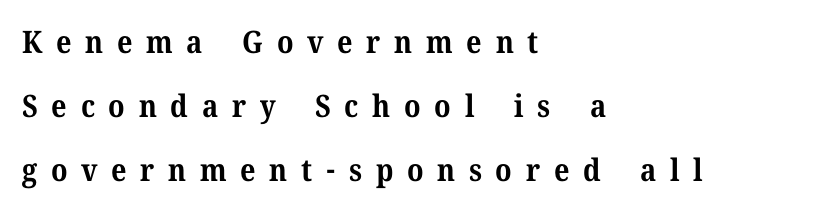
Q: Is the text bold? A: Yes.
Q: Is the text italic (slanted)? A: No, it is upright.
Q: Is the typeface a serif or a sans-serif typeface? A: Serif.
Q: Is the text underlined? A: No.
Q: How is the paragraph aligned? A: Left-aligned.
Q: Is the spacing between letters normal or unusually wide? A: Unusually wide.
Q: Is the spacing between lines tight, normal or loose? A: Loose.
Q: Width (condensed, normal, or wide)? A: Normal.
Q: Stroke contrast? A: Medium.
Q: x-height? A: Medium.
Q: Monospaced? A: No.
